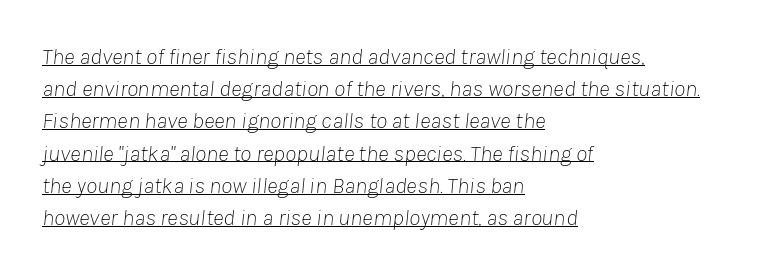
Q: Is the text bold? A: No.
Q: Is the text italic (slanted)? A: Yes, it leans right by about 8 degrees.
Q: Is the text underlined? A: Yes.
Q: How is the paragraph aligned? A: Left-aligned.
Q: Is the spacing between letters normal or unusually wide? A: Normal.
Q: Is the spacing between lines tight, normal or loose? A: Normal.
